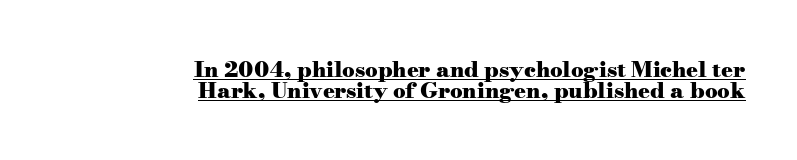
Q: Is the text bold? A: Yes.
Q: Is the text italic (slanted)? A: No, it is upright.
Q: Is the text underlined? A: Yes.
Q: How is the paragraph aligned? A: Right-aligned.
Q: Is the spacing between letters normal or unusually wide? A: Normal.
Q: Is the spacing between lines tight, normal or loose? A: Tight.
